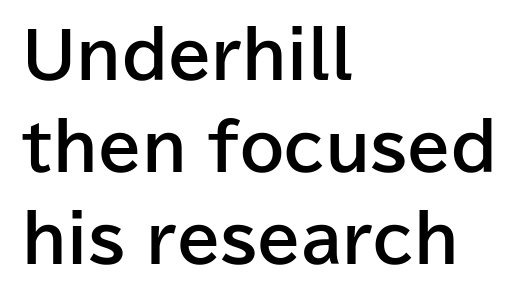
The letters sit at their default tracking, neither squeezed nor spread. One glance says typical: line gaps are just what's usual. The rendering uses a bold face; every stroke is thick and dark. Do the characters align in a grid? No, the font is proportional. The lines are quadded left.
